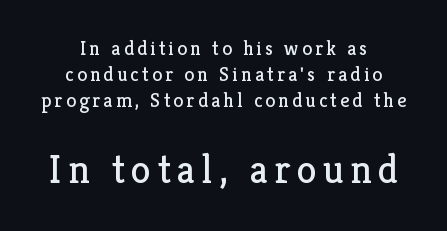
The face used here is seriffed, in the tradition of book romans. Counters stay open thanks to moderate or lighter strokes. Descenders hang freely into open space. It's the straight-up-and-down kind of type. Summary of vertical rhythm: regular, with standard interline spacing. These two chunks differ in scale, with the bottom chunk taking the larger measure.
